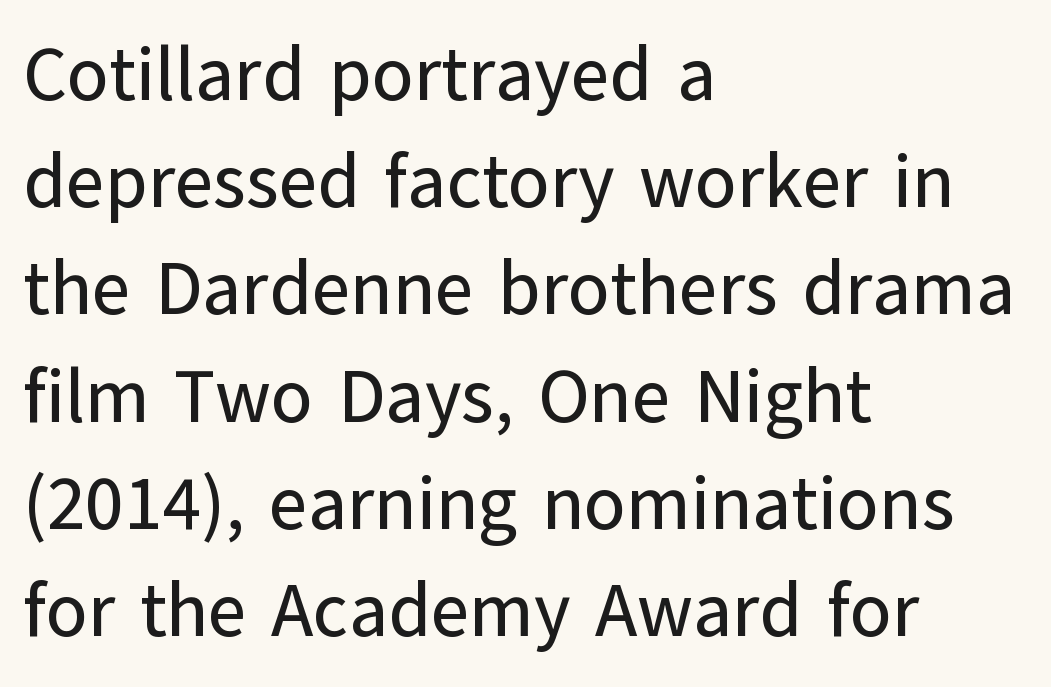
Q: Is the text italic (slanted)? A: No, it is upright.
Q: Is the typeface a serif or a sans-serif typeface? A: Sans-serif.
Q: Is the text underlined? A: No.
Q: How is the paragraph aligned? A: Left-aligned.
Q: Is the spacing between letters normal or unusually wide? A: Normal.
Q: Is the spacing between lines tight, normal or loose? A: Normal.
Q: Width (condensed, normal, or wide)? A: Normal.
Q: Stroke contrast? A: Low.
Q: x-height? A: Medium.
Q: Monospaced? A: No.
